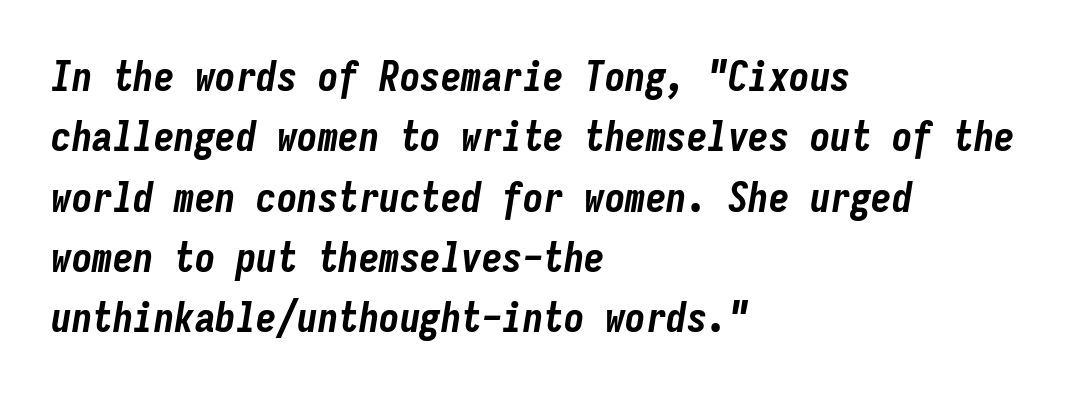
Letter spacing: default. The ragged edge is on the right, which tells us the setting is flush left. Looks like terminal output: every glyph gets an equal slot. Heavy-handed strokes throughout: this text is bold.
